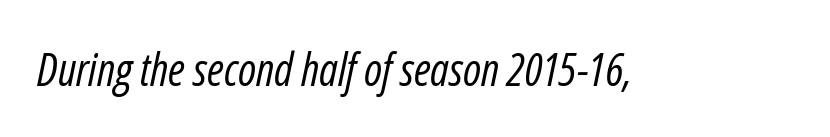
There is no visible air inserted between adjacent glyphs. The space directly below the letters is spotless. The specimen reads as italic at a glance. Is the type heavy? It reads as light-to-regular instead.
